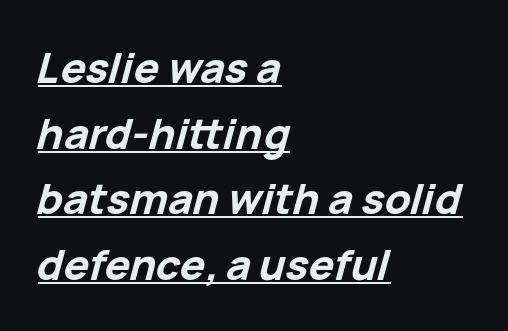
Q: Is the text bold? A: Yes.
Q: Is the text italic (slanted)? A: Yes, it leans right by about 15 degrees.
Q: Is the text underlined? A: Yes.
Q: How is the paragraph aligned? A: Left-aligned.
Q: Is the spacing between letters normal or unusually wide? A: Normal.
Q: Is the spacing between lines tight, normal or loose? A: Normal.
Q: Width (condensed, normal, or wide)? A: Normal.
Q: Stroke contrast? A: Low.
Q: x-height? A: Medium.
Q: Monospaced? A: No.
